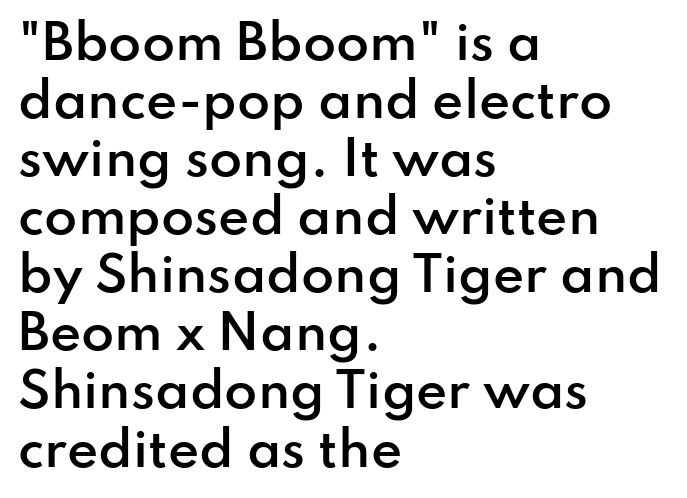
Q: Is the text bold? A: Semi-bold.
Q: Is the text italic (slanted)? A: No, it is upright.
Q: Is the typeface a serif or a sans-serif typeface? A: Sans-serif.
Q: Is the text underlined? A: No.
Q: How is the paragraph aligned? A: Left-aligned.
Q: Is the spacing between letters normal or unusually wide? A: Normal.
Q: Width (condensed, normal, or wide)? A: Normal.
Q: Stroke contrast? A: Low.
Q: x-height? A: Small.
Q: Monospaced? A: No.
